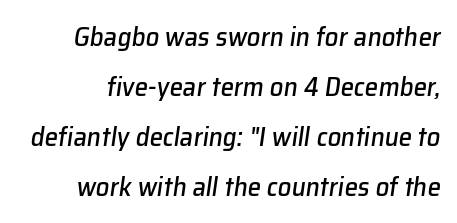
{"italic": "yes", "lean": "right", "slant_degrees": 8, "underline": "no", "line_spacing_ratio": 1.85, "letter_spacing": "normal", "letter_spacing_em": 0.0, "glyph_px": 27}
